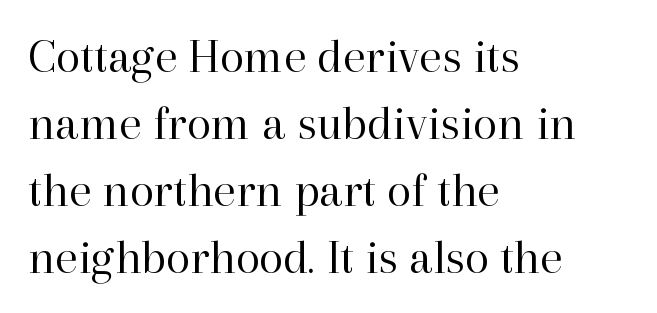
{"serif": "yes", "italic": "no", "bold": "no", "weight": "regular", "width": "normal", "stroke_contrast": "high", "x_height": "medium", "monospaced": "no", "underline": "no", "align": "left", "line_spacing": "normal", "line_spacing_ratio": 1.34, "letter_spacing": "normal", "letter_spacing_em": 0.0, "glyph_px": 50}
